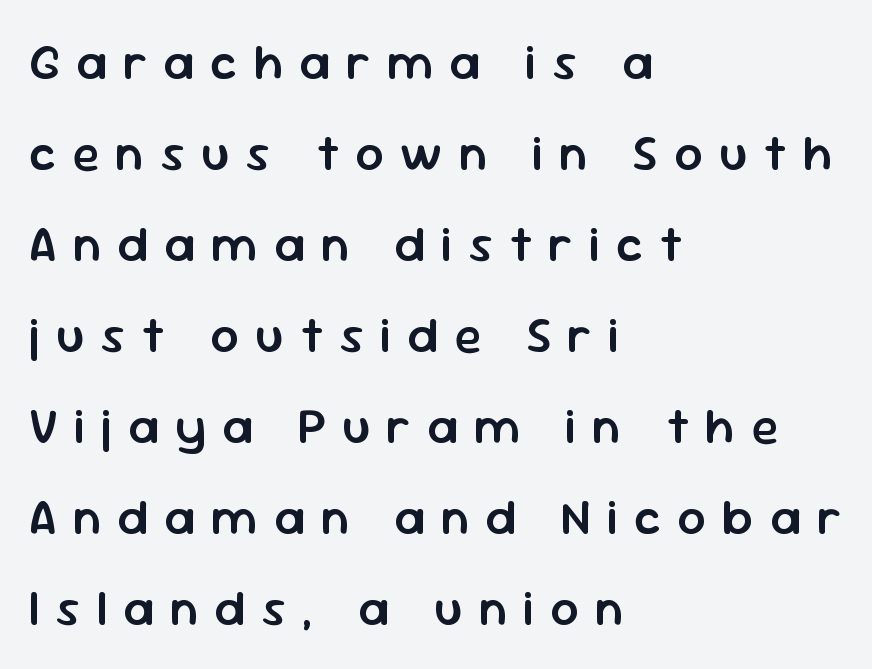
Q: Is the text bold? A: Semi-bold.
Q: Is the text italic (slanted)? A: No, it is upright.
Q: Is the typeface a serif or a sans-serif typeface? A: Sans-serif.
Q: Is the text underlined? A: No.
Q: How is the paragraph aligned? A: Left-aligned.
Q: Is the spacing between letters normal or unusually wide? A: Unusually wide.
Q: Width (condensed, normal, or wide)? A: Normal.
Q: Stroke contrast? A: Low.
Q: x-height? A: Medium.
Q: Monospaced? A: No.
